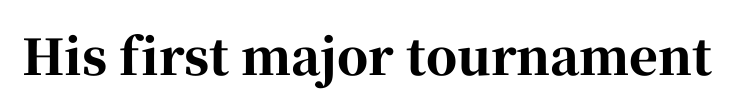
Q: Is the text bold? A: Yes.
Q: Is the text italic (slanted)? A: No, it is upright.
Q: Is the typeface a serif or a sans-serif typeface? A: Serif.
Q: Is the text underlined? A: No.
Q: Is the spacing between letters normal or unusually wide? A: Normal.
Q: Width (condensed, normal, or wide)? A: Normal.
Q: Stroke contrast? A: High.
Q: x-height? A: Medium.
Q: Monospaced? A: No.
